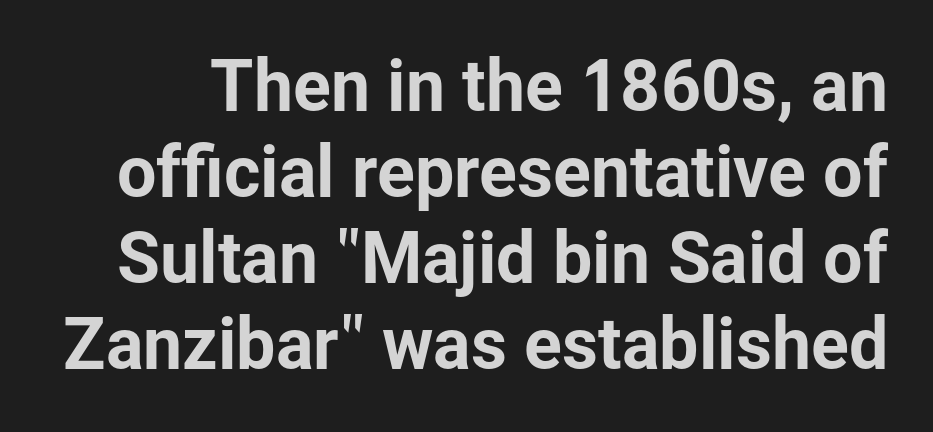
{"serif": "no", "italic": "no", "width": "normal", "stroke_contrast": "low", "x_height": "medium", "monospaced": "no", "underline": "no", "line_spacing_ratio": 1.23, "letter_spacing": "normal", "letter_spacing_em": 0.0, "glyph_px": 70}
